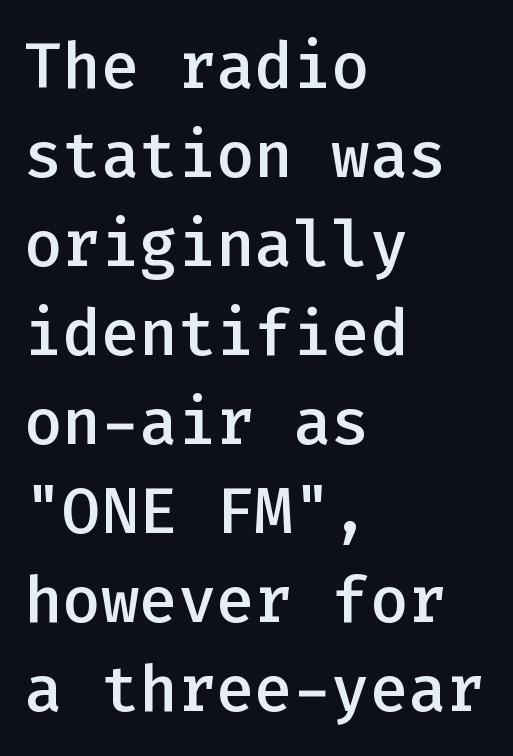
The image shows 64 px semibold sans-serif type, upright, monospaced; set left-aligned, normal line spacing (1.39x), normal letter spacing, not underlined; low stroke contrast and a medium x-height.
